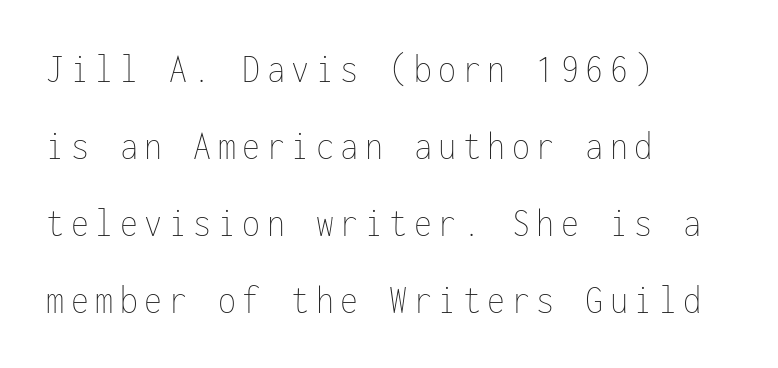
Q: Is the text bold? A: No.
Q: Is the text italic (slanted)? A: No, it is upright.
Q: Is the text underlined? A: No.
Q: How is the paragraph aligned? A: Left-aligned.
Q: Width (condensed, normal, or wide)? A: Condensed.
Q: Stroke contrast? A: Low.
Q: x-height? A: Medium.
Q: Monospaced? A: Yes.
